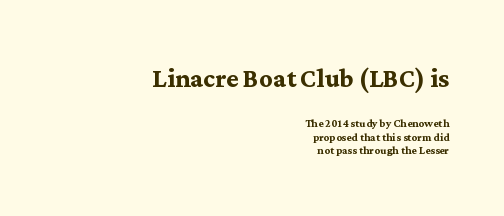
The image shows 33 px semibold serif type, upright; set right-aligned, tight line spacing (0.96x), normal letter spacing, not underlined; the first (top) block is 2.36x larger; medium stroke contrast and a medium x-height.
